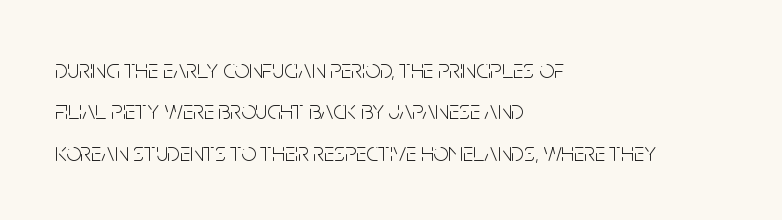
{"italic": "no", "bold": "no", "underline": "no", "align": "left", "line_spacing": "normal", "line_spacing_ratio": 1.59, "letter_spacing": "normal", "letter_spacing_em": 0.0, "glyph_px": 26}
